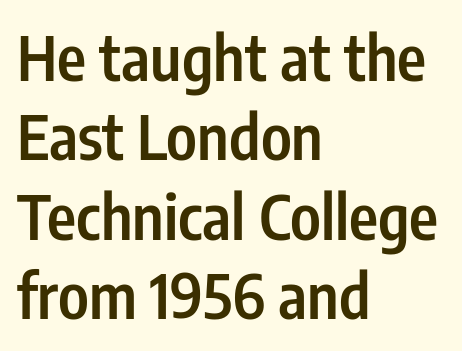
{"serif": "no", "italic": "no", "bold": "semi", "weight": "semibold", "width": "condensed", "stroke_contrast": "low", "x_height": "medium", "monospaced": "no", "underline": "no", "align": "left", "line_spacing": "normal", "line_spacing_ratio": 1.28, "letter_spacing": "normal", "letter_spacing_em": 0.0, "glyph_px": 62}
